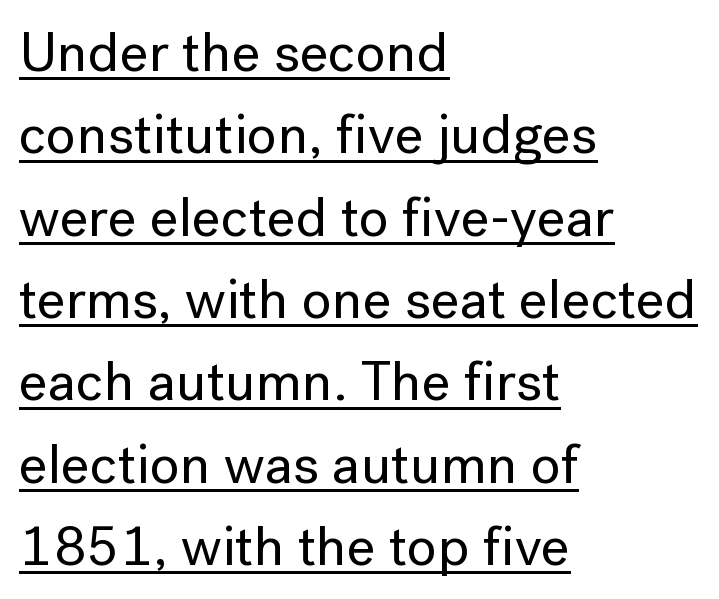
The image shows 56 px sans-serif type, upright; set left-aligned, normal line spacing (1.47x), normal letter spacing, underlined; low stroke contrast and a medium x-height.
